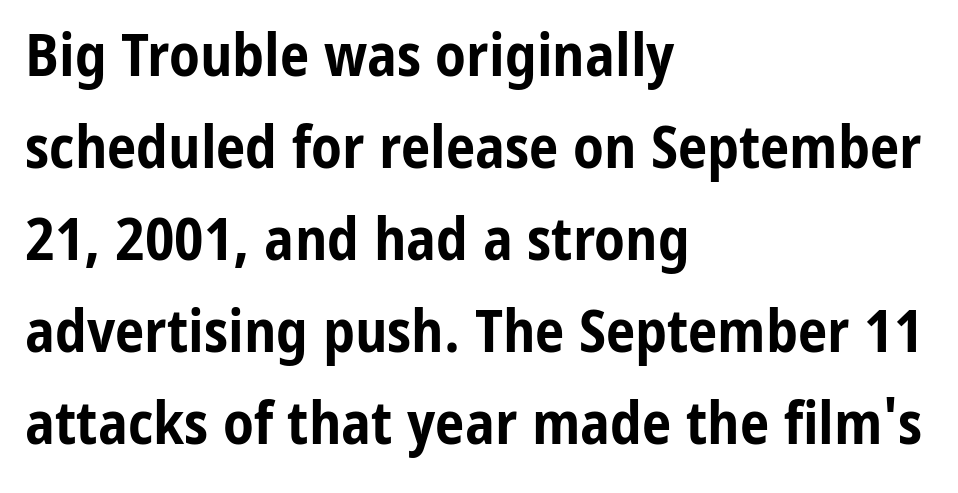
{"serif": "no", "italic": "no", "bold": "yes", "weight": "bold", "width": "condensed", "stroke_contrast": "low", "x_height": "medium", "monospaced": "no", "underline": "no", "align": "left", "line_spacing": "normal", "line_spacing_ratio": 1.56, "letter_spacing": "normal", "letter_spacing_em": 0.0, "glyph_px": 59}
